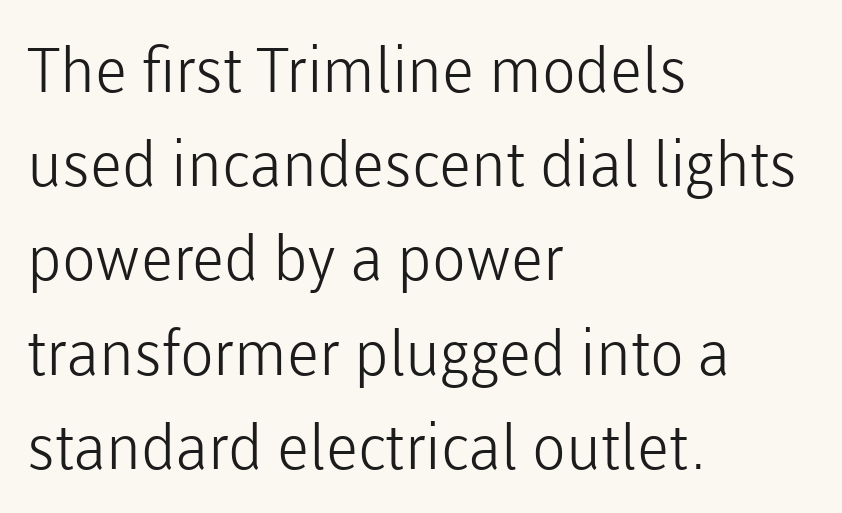
{"serif": "no", "italic": "no", "bold": "no", "weight": "light", "width": "normal", "stroke_contrast": "low", "x_height": "medium", "monospaced": "no", "underline": "no", "align": "left", "line_spacing": "normal", "line_spacing_ratio": 1.52, "letter_spacing": "normal", "letter_spacing_em": 0.0, "glyph_px": 62}
